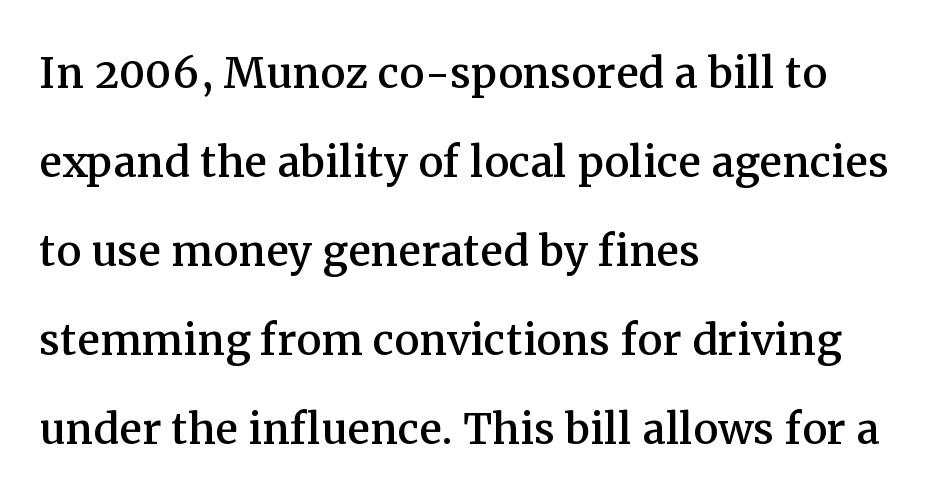
{"serif": "yes", "italic": "no", "width": "normal", "stroke_contrast": "medium", "x_height": "medium", "monospaced": "no", "underline": "no", "align": "left", "line_spacing": "normal", "line_spacing_ratio": 1.59, "letter_spacing": "normal", "letter_spacing_em": 0.0, "glyph_px": 56}
